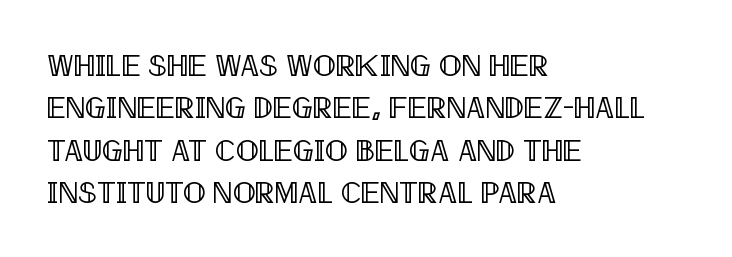
The rendering anchors every line to the left-hand side. A roman cut, with each character standing at attention. Here the designer chose a conventional face with non-uniform glyph widths. Letters rest on an invisible, unmarked baseline. The line texture is even and compact thanks to regular tracking. Regarding leading, the lines here are spaced in the standard way.
